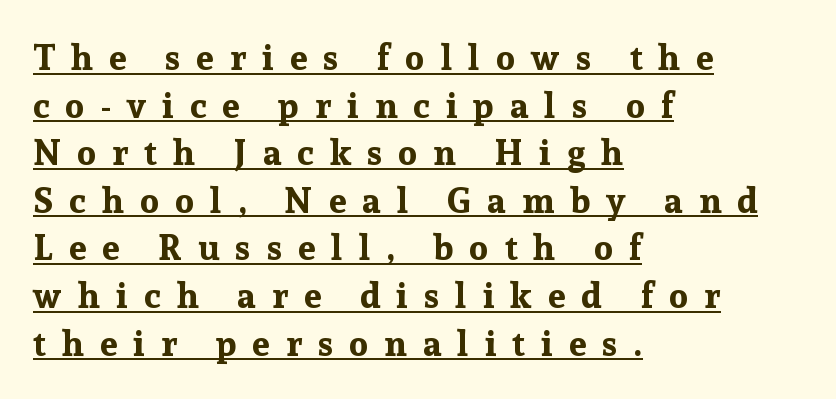
The specimen reads as upright at a glance. A typographer would call this underscored text. The letters are bold, with thick, heavy strokes. Varying glyph widths throughout — classic text-font behaviour.
